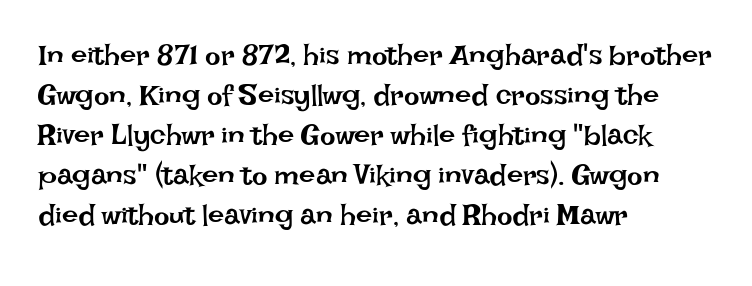
Q: Is the text bold? A: No.
Q: Is the text italic (slanted)? A: No, it is upright.
Q: Is the text underlined? A: No.
Q: How is the paragraph aligned? A: Left-aligned.
Q: Is the spacing between letters normal or unusually wide? A: Normal.
Q: Is the spacing between lines tight, normal or loose? A: Normal.
Q: Width (condensed, normal, or wide)? A: Normal.
Q: Stroke contrast? A: Low.
Q: x-height? A: Large.
Q: Monospaced? A: No.
